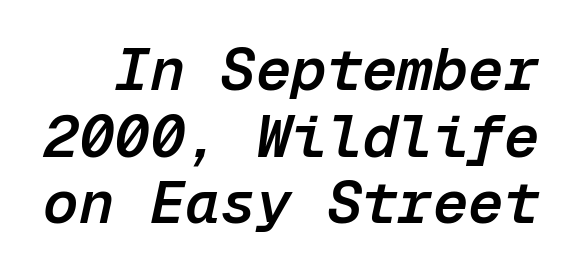
Q: Is the text bold? A: Semi-bold.
Q: Is the text italic (slanted)? A: Yes, it leans right by about 12 degrees.
Q: Is the text underlined? A: No.
Q: Is the spacing between letters normal or unusually wide? A: Normal.
Q: Is the spacing between lines tight, normal or loose? A: Tight.
Q: Width (condensed, normal, or wide)? A: Normal.
Q: Stroke contrast? A: Low.
Q: x-height? A: Medium.
Q: Monospaced? A: Yes.
